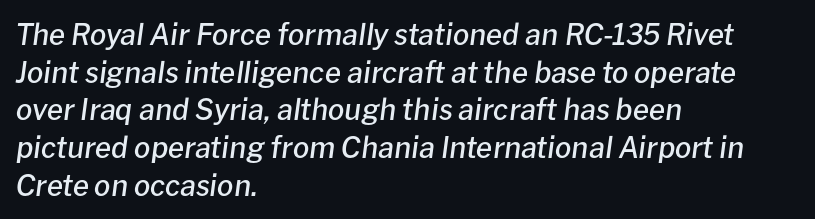
Q: Is the text bold? A: Semi-bold.
Q: Is the text italic (slanted)? A: Yes, it leans right by about 8 degrees.
Q: Is the text underlined? A: No.
Q: How is the paragraph aligned? A: Left-aligned.
Q: Is the spacing between letters normal or unusually wide? A: Normal.
Q: Is the spacing between lines tight, normal or loose? A: Normal.
Q: Width (condensed, normal, or wide)? A: Normal.
Q: Stroke contrast? A: Low.
Q: x-height? A: Medium.
Q: Monospaced? A: No.
